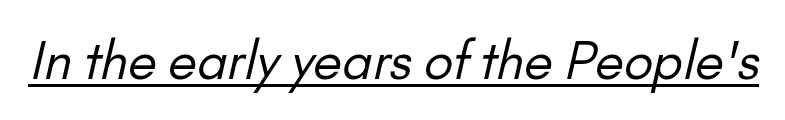
The image shows 52 px regular-weight sans-serif type; set normal letter spacing, underlined; low stroke contrast and a small x-height.
